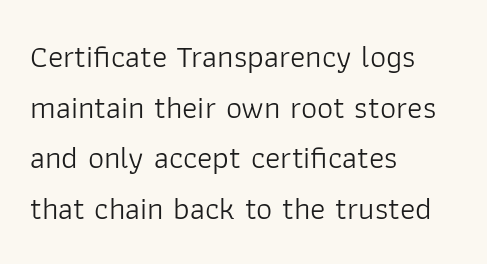
{"serif": "no", "italic": "no", "bold": "no", "weight": "light", "width": "normal", "stroke_contrast": "low", "x_height": "medium", "monospaced": "no", "underline": "no", "align": "left", "line_spacing": "normal", "line_spacing_ratio": 1.58, "letter_spacing": "normal", "letter_spacing_em": 0.0, "glyph_px": 32}
